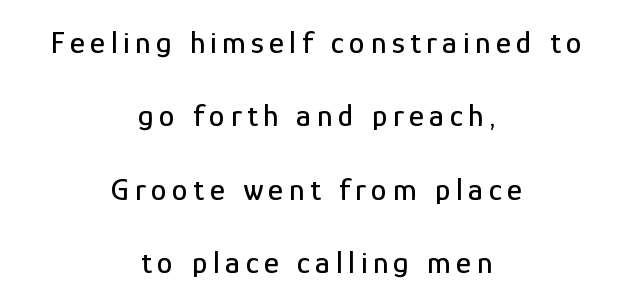
The image shows 32 px condensed sans-serif type, upright; set centered, loose line spacing (2.29x), not underlined; low stroke contrast and a medium x-height.
